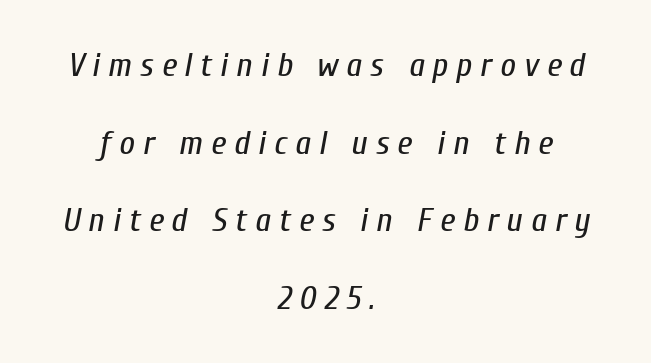
Q: Is the text bold? A: No.
Q: Is the text italic (slanted)? A: Yes, it leans right by about 10 degrees.
Q: Is the text underlined? A: No.
Q: How is the paragraph aligned? A: Centered.
Q: Is the spacing between letters normal or unusually wide? A: Unusually wide.
Q: Is the spacing between lines tight, normal or loose? A: Loose.
Q: Width (condensed, normal, or wide)? A: Condensed.
Q: Stroke contrast? A: Low.
Q: x-height? A: Medium.
Q: Monospaced? A: No.
